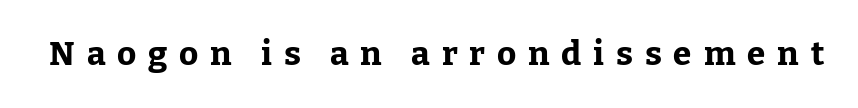
Q: Is the text bold? A: Yes.
Q: Is the text italic (slanted)? A: No, it is upright.
Q: Is the typeface a serif or a sans-serif typeface? A: Serif.
Q: Is the text underlined? A: No.
Q: Is the spacing between letters normal or unusually wide? A: Unusually wide.
Q: Width (condensed, normal, or wide)? A: Normal.
Q: Stroke contrast? A: Low.
Q: x-height? A: Medium.
Q: Monospaced? A: No.
